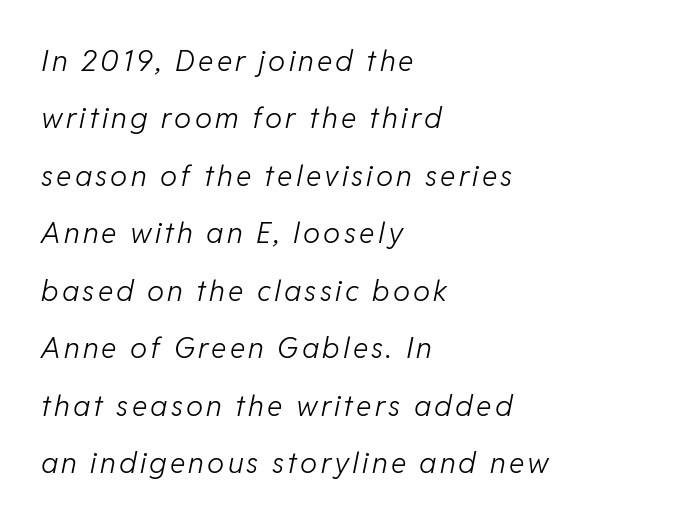
{"italic": "yes", "lean": "right", "slant_degrees": 11, "bold": "no", "weight": "light", "width": "normal", "stroke_contrast": "low", "x_height": "medium", "monospaced": "no", "underline": "no", "align": "left", "line_spacing": "loose", "line_spacing_ratio": 1.98, "glyph_px": 29}
